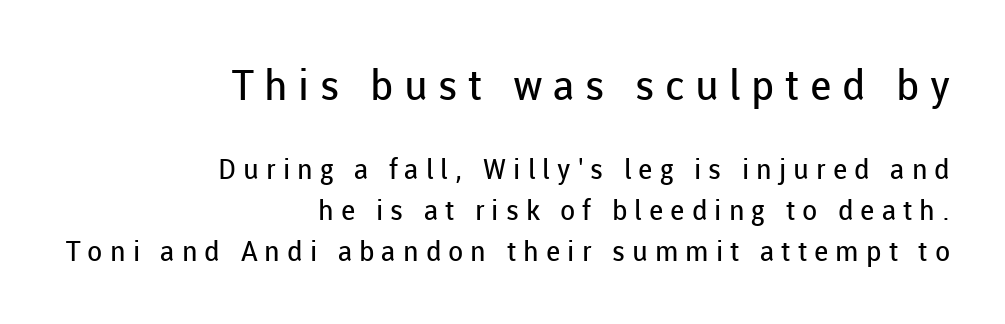
The image shows 42 px regular-weight sans-serif type, upright; set right-aligned, normal line spacing (1.45x), unusually wide letter spacing (+0.25 em), not underlined; the first (top) block is 1.5x larger; low stroke contrast and a medium x-height.
